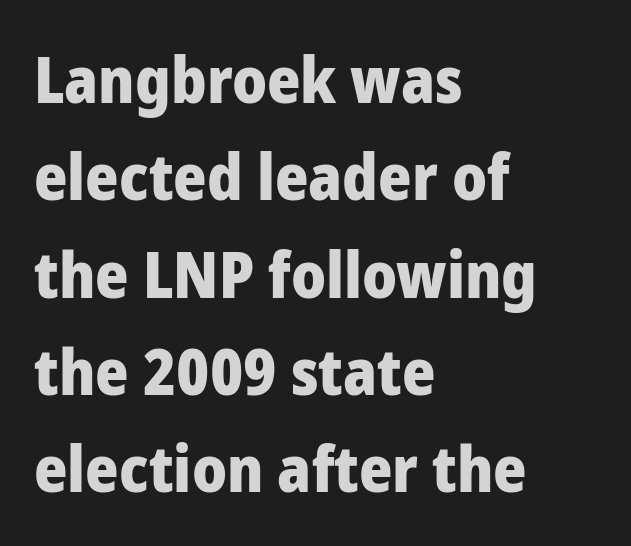
{"serif": "no", "italic": "no", "bold": "yes", "weight": "heavy", "width": "normal", "stroke_contrast": "low", "x_height": "medium", "monospaced": "no", "underline": "no", "align": "left", "line_spacing": "normal", "line_spacing_ratio": 1.52, "letter_spacing": "normal", "letter_spacing_em": 0.0, "glyph_px": 64}
